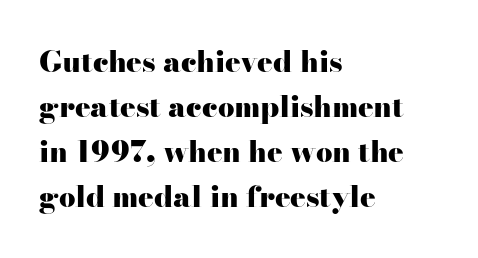
The image shows 29 px heavy, wide serif type, upright; set left-aligned, normal line spacing (1.55x), normal letter spacing, not underlined; high stroke contrast and a small x-height.
